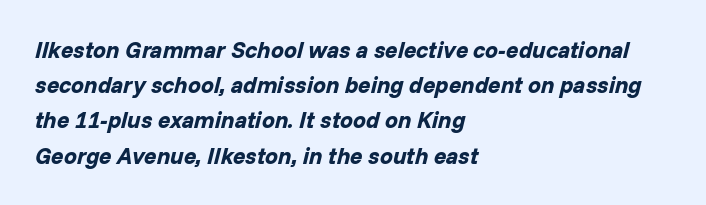
Is the type slanted? Yes — the strokes lean at a clear angle. The face used here has the dense, thick strokes of a bold. These lines sit exactly where default settings would place them. The zone under the glyphs is completely vacant.
